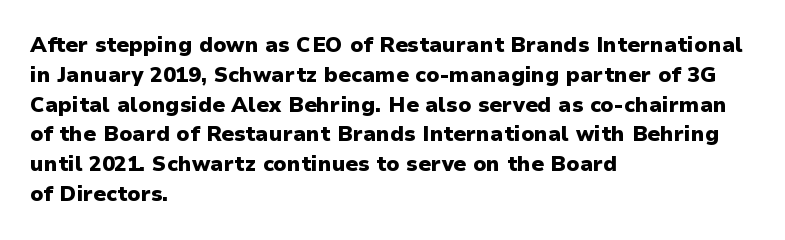
{"italic": "no", "bold": "yes", "underline": "no", "align": "left", "line_spacing": "normal", "line_spacing_ratio": 1.42, "letter_spacing": "normal", "letter_spacing_em": 0.0, "glyph_px": 21}
